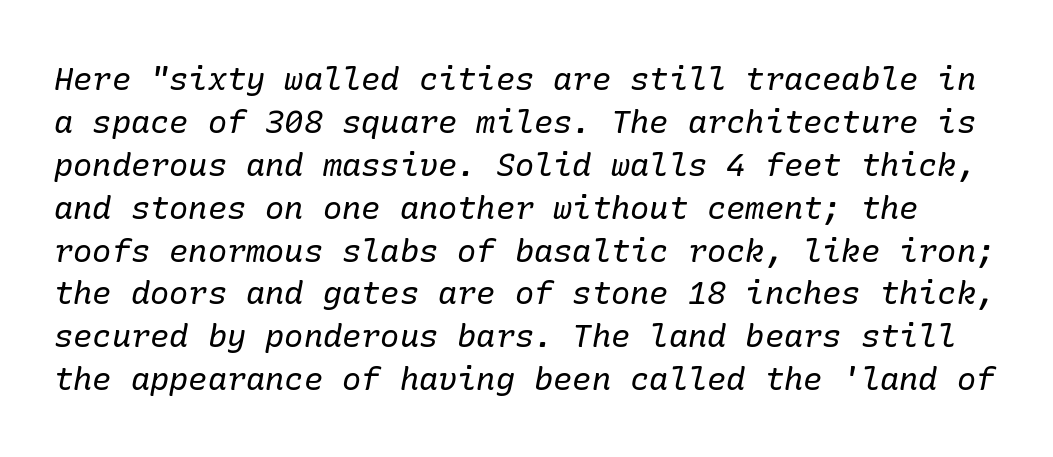
Q: Is the text bold? A: No.
Q: Is the text italic (slanted)? A: Yes, it leans right by about 10 degrees.
Q: Is the typeface a serif or a sans-serif typeface? A: Sans-serif.
Q: Is the text underlined? A: No.
Q: Is the spacing between letters normal or unusually wide? A: Normal.
Q: Is the spacing between lines tight, normal or loose? A: Normal.
Q: Width (condensed, normal, or wide)? A: Normal.
Q: Stroke contrast? A: Low.
Q: x-height? A: Medium.
